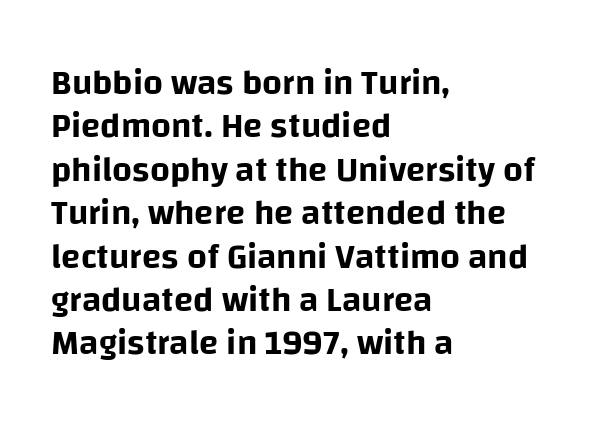
Q: Is the text italic (slanted)? A: No, it is upright.
Q: Is the typeface a serif or a sans-serif typeface? A: Sans-serif.
Q: Is the text underlined? A: No.
Q: How is the paragraph aligned? A: Left-aligned.
Q: Is the spacing between letters normal or unusually wide? A: Normal.
Q: Width (condensed, normal, or wide)? A: Normal.
Q: Stroke contrast? A: Low.
Q: x-height? A: Large.
Q: Monospaced? A: No.
